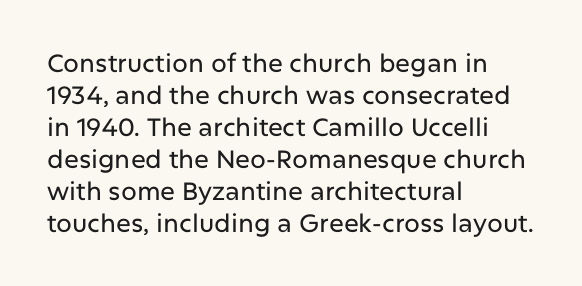
The image shows 25 px text type, upright; set left-aligned, normal line spacing (1.28x), normal letter spacing, not underlined.
